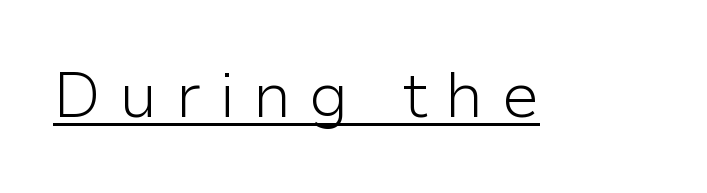
The rendered words wear a rule along their underside. The line texture is sparse and dotted thanks to wide tracking. No feet cap the strokes, marking this as sans-serif type. Weight: not bold — regular or lighter. Spacing verdict: proportional, widths tailored to each character. Notice how the stems are strictly vertical — no italics here.
